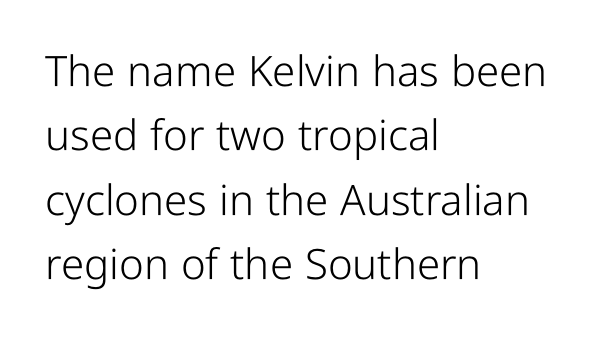
{"serif": "no", "italic": "no", "bold": "no", "weight": "light", "width": "condensed", "stroke_contrast": "low", "x_height": "medium", "monospaced": "no", "underline": "no", "align": "left", "line_spacing": "normal", "line_spacing_ratio": 1.53, "letter_spacing": "normal", "letter_spacing_em": 0.0, "glyph_px": 42}
